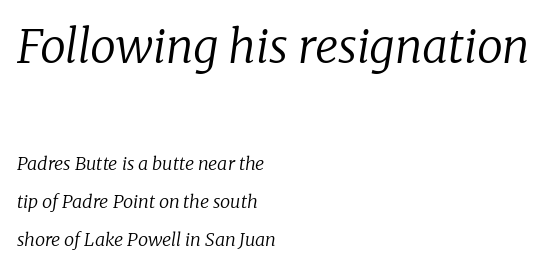
Q: Is the text bold? A: No.
Q: Is the text italic (slanted)? A: Yes, it leans right by about 8 degrees.
Q: Is the typeface a serif or a sans-serif typeface? A: Serif.
Q: Is the text underlined? A: No.
Q: How is the paragraph aligned? A: Left-aligned.
Q: Is the spacing between letters normal or unusually wide? A: Normal.
Q: Is the spacing between lines tight, normal or loose? A: Loose.
Q: Which block of text is set in a larger size, the first (top) or the second (bottom)? A: The first (top) one.
Q: Width (condensed, normal, or wide)? A: Normal.
Q: Stroke contrast? A: Low.
Q: x-height? A: Medium.
Q: Monospaced? A: No.
